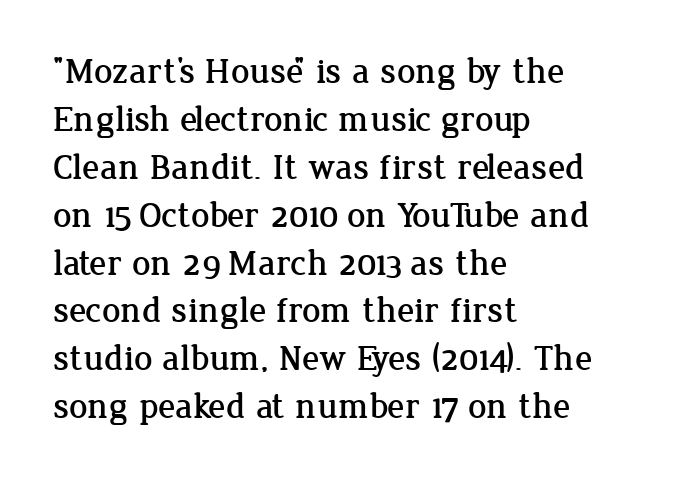
Q: Is the text italic (slanted)? A: No, it is upright.
Q: Is the typeface a serif or a sans-serif typeface? A: Serif.
Q: Is the text underlined? A: No.
Q: How is the paragraph aligned? A: Left-aligned.
Q: Is the spacing between letters normal or unusually wide? A: Normal.
Q: Is the spacing between lines tight, normal or loose? A: Normal.
Q: Width (condensed, normal, or wide)? A: Normal.
Q: Stroke contrast? A: Low.
Q: x-height? A: Medium.
Q: Monospaced? A: No.
